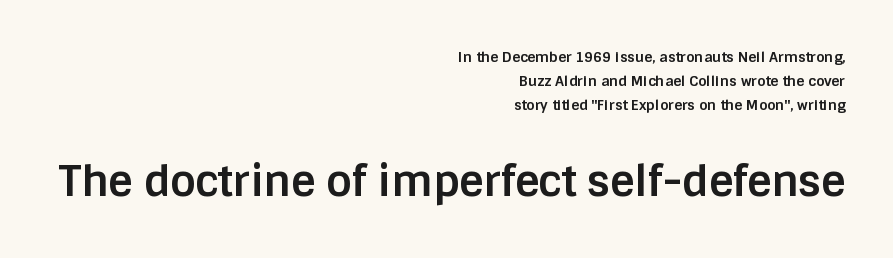
Italic? Not at all — the glyphs are vertical. Decoration check: the copy has no underline. Visually, the bottom section dominates because its glyphs are scaled up. Caption: bold face, heavy strokes. The lines are quadded right. A typesetter would call this proportional, since set widths differ per character.
